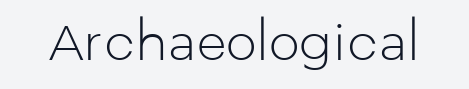
The image shows 49 px light sans-serif type, upright; set normal letter spacing, not underlined; low stroke contrast and a medium x-height.
